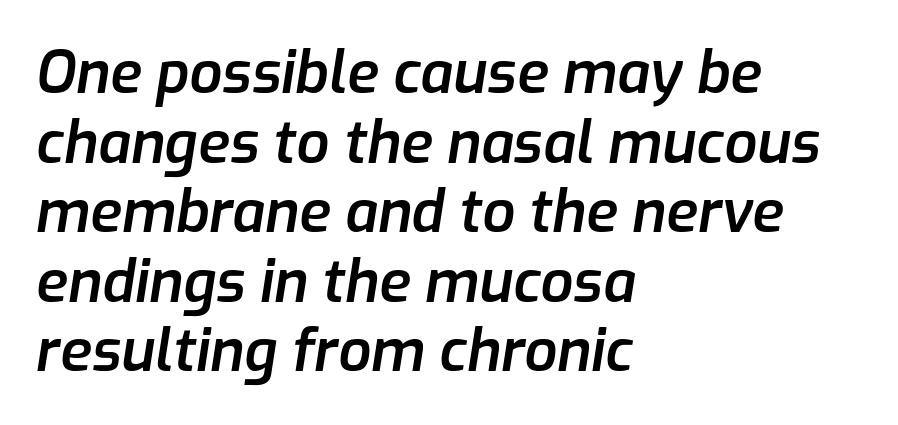
The face used here is proportionally spaced, like ordinary book or web type. A bare baseline throughout the passage. Typographic density is moderately raised because the face is semibold. The tracking reads as untouched default to a designer's eye. When letters slant like this, we call the style italic.
